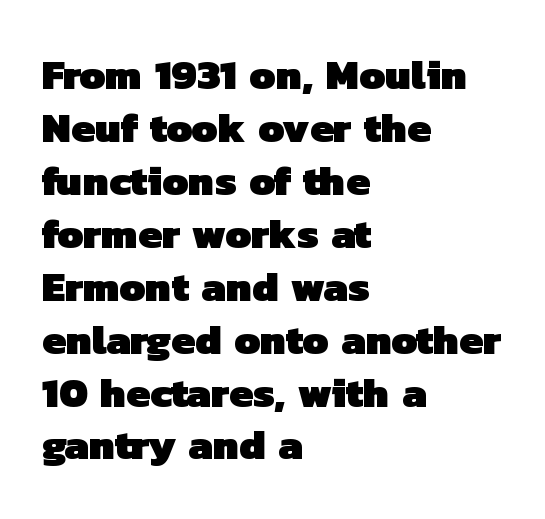
The image shows 42 px heavy sans-serif type; set left-aligned, normal line spacing (1.26x), normal letter spacing, not underlined; low stroke contrast and a medium x-height.
